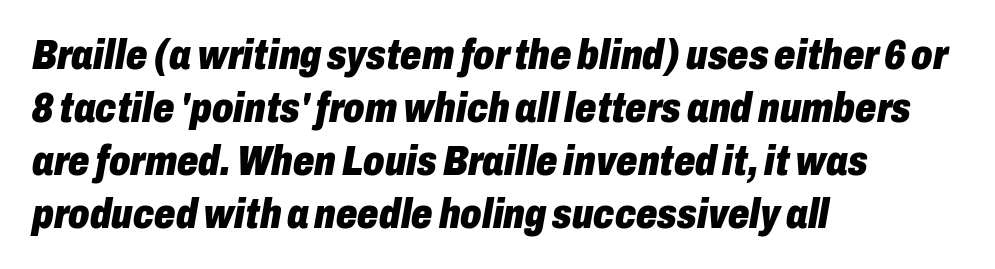
Rendered with sloped, italic letterforms. Think of a printed novel: that variable character pitch is what you see here. Which margin do the lines hug? The left one — the right edge is uneven. A typesetter would call this zero additional tracking. Its strokes are broad and dark, the hallmark of bold type.
